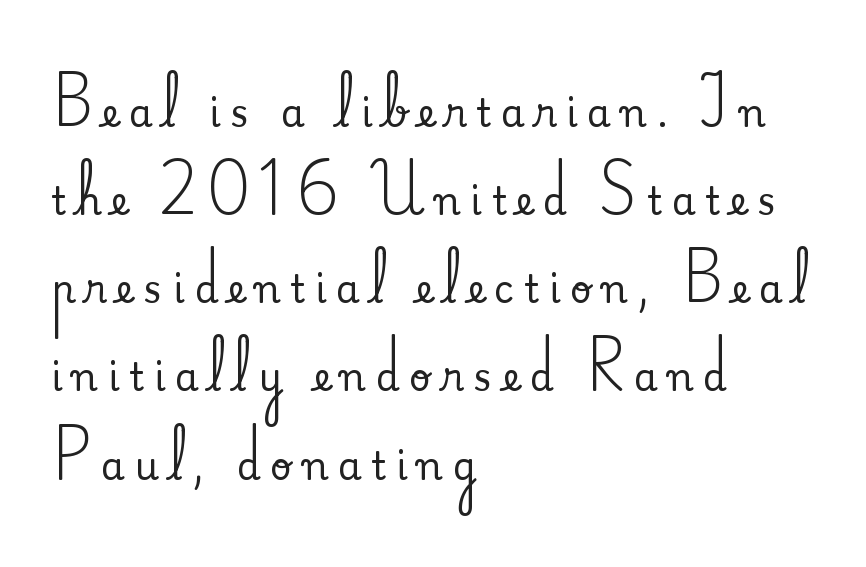
The passage shown is not underscored anywhere. In terms of posture, this sample is upright. The line-height multiplier appears high, well above default. These lines are set flush left with a ragged right edge. The glyphs in this specimen are seriffed. Note the varied advance widths — an 'i' is clearly narrower than an 'm'.
